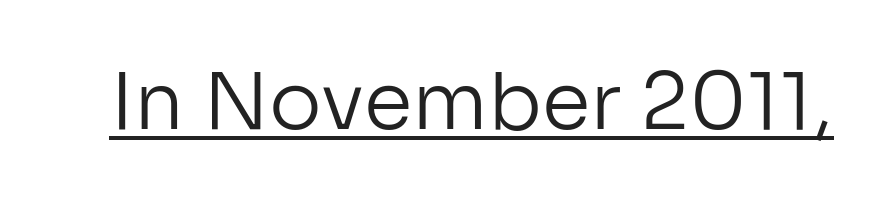
Q: Is the text bold? A: No.
Q: Is the text italic (slanted)? A: No, it is upright.
Q: Is the typeface a serif or a sans-serif typeface? A: Sans-serif.
Q: Is the text underlined? A: Yes.
Q: Is the spacing between letters normal or unusually wide? A: Normal.
Q: Width (condensed, normal, or wide)? A: Normal.
Q: Stroke contrast? A: Low.
Q: x-height? A: Medium.
Q: Monospaced? A: No.
